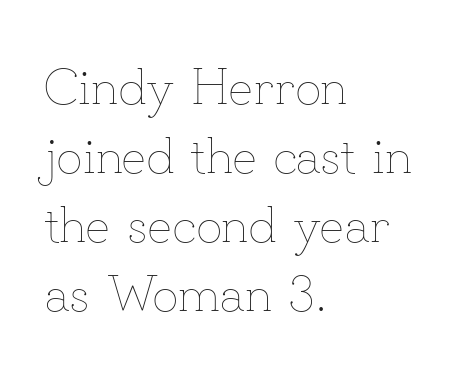
{"italic": "no", "bold": "no", "weight": "thin", "width": "normal", "stroke_contrast": "low", "x_height": "small", "monospaced": "no", "underline": "no", "align": "left", "line_spacing": "normal", "line_spacing_ratio": 1.35, "letter_spacing": "normal", "letter_spacing_em": 0.0, "glyph_px": 51}
